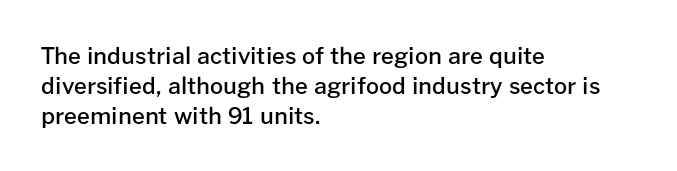
The image shows 23 px text type, upright; set left-aligned, normal line spacing (1.3x), normal letter spacing, not underlined.
